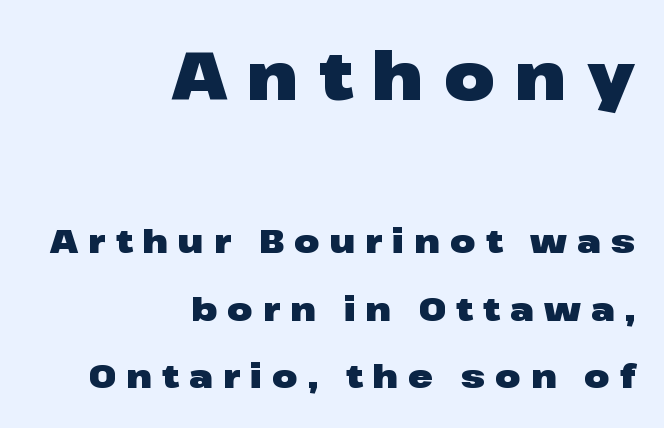
Q: Is the text bold? A: Yes.
Q: Is the text italic (slanted)? A: No, it is upright.
Q: Is the typeface a serif or a sans-serif typeface? A: Sans-serif.
Q: Is the text underlined? A: No.
Q: How is the paragraph aligned? A: Right-aligned.
Q: Is the spacing between letters normal or unusually wide? A: Unusually wide.
Q: Is the spacing between lines tight, normal or loose? A: Loose.
Q: Which block of text is set in a larger size, the first (top) or the second (bottom)? A: The first (top) one.
Q: Width (condensed, normal, or wide)? A: Wide.
Q: Stroke contrast? A: Low.
Q: x-height? A: Medium.
Q: Monospaced? A: No.
